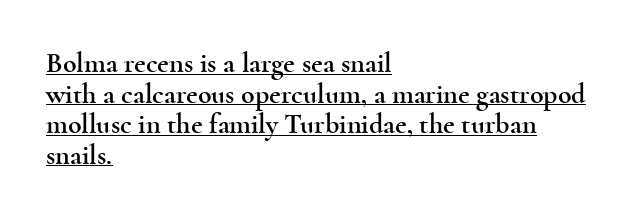
{"serif": "yes", "italic": "no", "width": "wide", "x_height": "small", "monospaced": "no", "underline": "yes", "align": "left", "line_spacing": "tight", "line_spacing_ratio": 1.09, "letter_spacing": "normal", "letter_spacing_em": 0.0, "glyph_px": 28}
